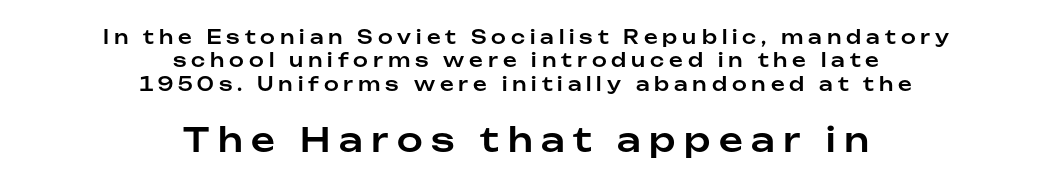
{"serif": "no", "italic": "no", "width": "normal", "stroke_contrast": "low", "x_height": "medium", "monospaced": "no", "underline": "no", "align": "center", "line_spacing_ratio": 1.23, "letter_spacing": "wide", "letter_spacing_em": 0.26, "larger_block": "second", "size_ratio": 1.74, "glyph_px": 33}
